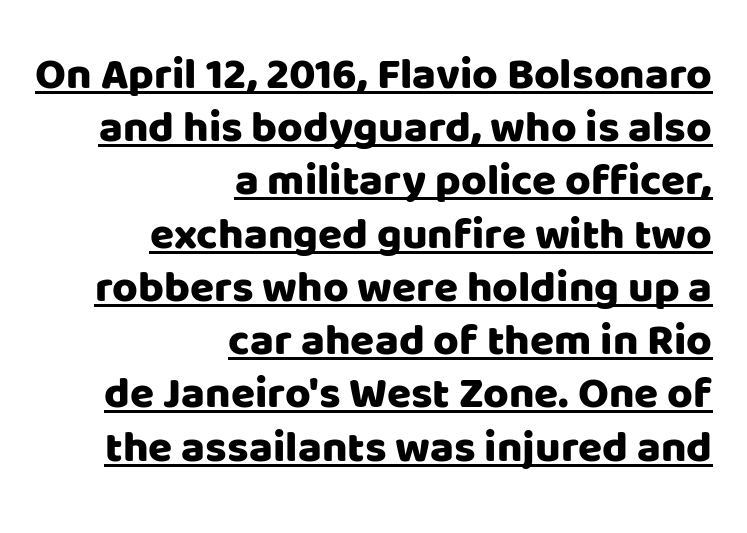
Line endings align vertically; line beginnings do not. Has an underline been added? It has. Unlike italic type, these characters show no tilt at all. The tracking reads as untouched default to a designer's eye.
